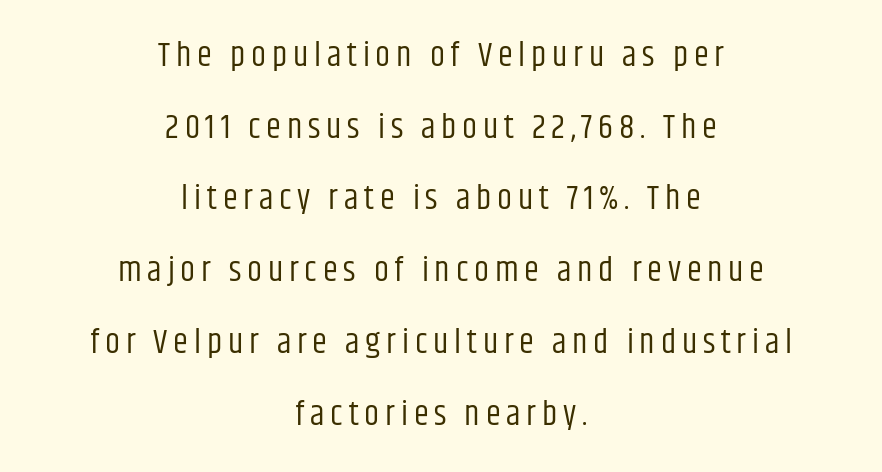
Beneath every word, the page is bare. Line starts and ends both wander, symmetrically. Spacing verdict: proportional, widths tailored to each character. The designer dialed line spacing up above the default. In terms of posture, this sample is upright.
